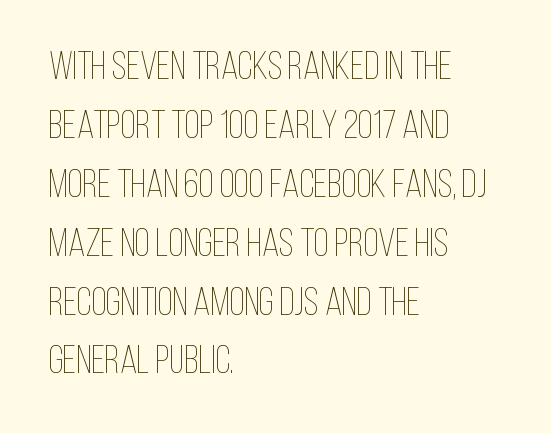
The image shows 39 px thin, condensed type, upright; set left-aligned, normal line spacing (1.51x), normal letter spacing, not underlined; low stroke contrast and a large x-height.
